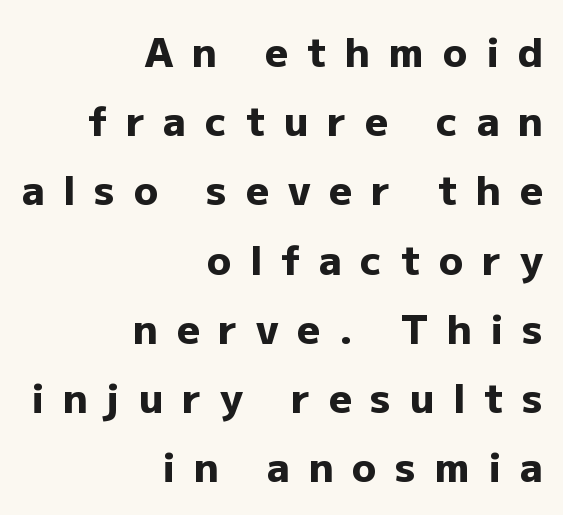
Q: Is the text bold? A: Yes.
Q: Is the text italic (slanted)? A: No, it is upright.
Q: Is the typeface a serif or a sans-serif typeface? A: Sans-serif.
Q: Is the text underlined? A: No.
Q: How is the paragraph aligned? A: Right-aligned.
Q: Is the spacing between letters normal or unusually wide? A: Unusually wide.
Q: Width (condensed, normal, or wide)? A: Normal.
Q: Stroke contrast? A: Low.
Q: x-height? A: Medium.
Q: Monospaced? A: No.
